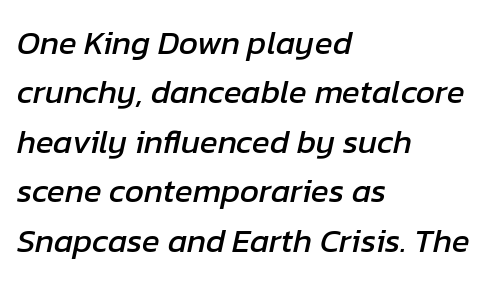
The image shows 33 px text type, italic (leaning right); set left-aligned, normal line spacing (1.5x), normal letter spacing, not underlined; low stroke contrast and a medium x-height.
